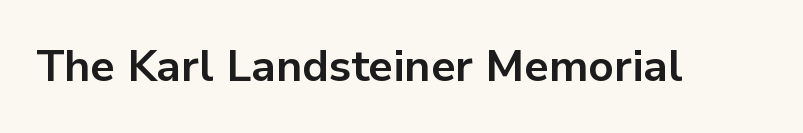
The image shows 44 px bold sans-serif type, upright; set normal letter spacing, not underlined; low stroke contrast and a medium x-height.
